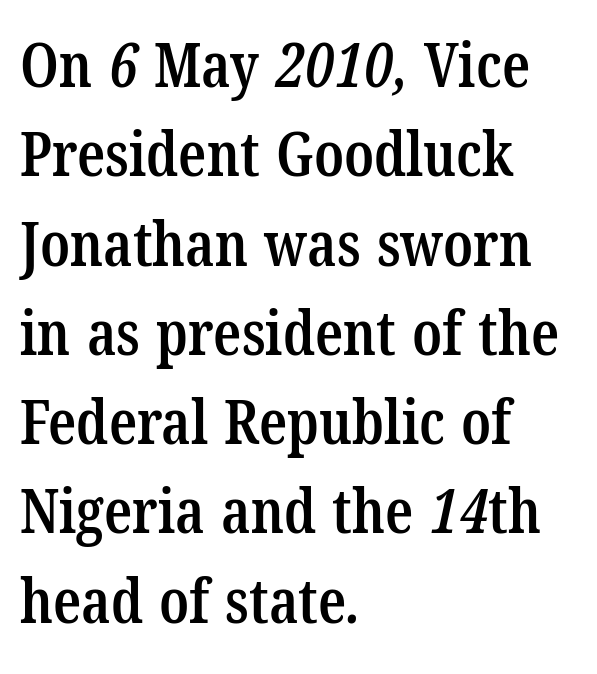
The image shows 62 px semibold, condensed serif type; set left-aligned, normal line spacing (1.44x), normal letter spacing, not underlined; low stroke contrast and a medium x-height.
